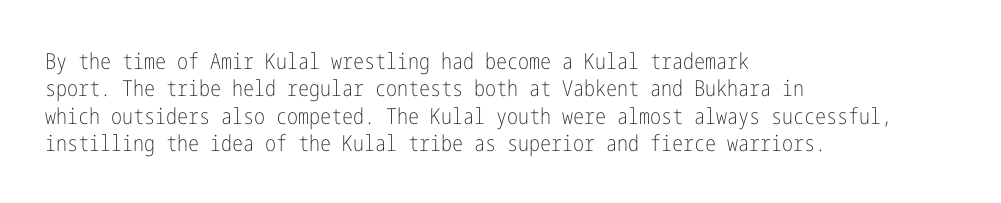
Rendered with straight, roman letterforms. Weight: not bold — regular or lighter. Words appear dense and cohesive because spacing is normal. Horizontal alignment here is leftward, the default for most running prose. A clean baseline with only descenders dipping below it.
